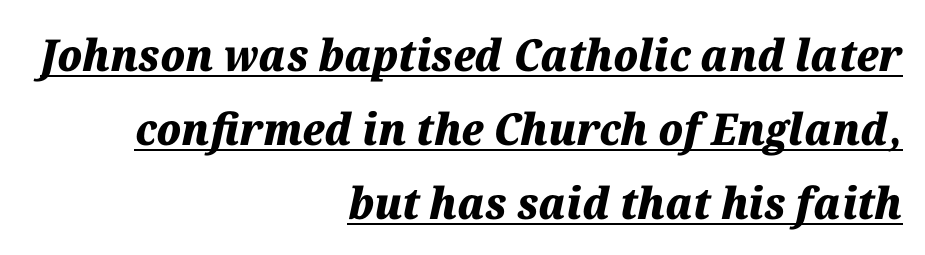
These lines stack with their right ends in a neat column. How are the letters spaced? Ordinarily, with no added tracking. Proportional: the letters do not fall into vertical columns. Style check: oblique. Students, this is bold: see how much ink each stroke carries.
